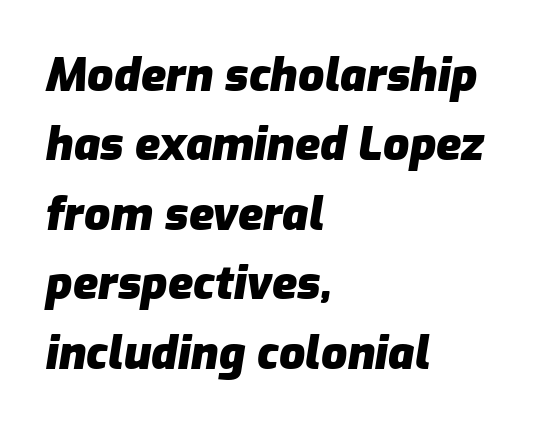
Q: Is the text bold? A: Yes.
Q: Is the text italic (slanted)? A: Yes, it leans right by about 9 degrees.
Q: Is the text underlined? A: No.
Q: How is the paragraph aligned? A: Left-aligned.
Q: Is the spacing between letters normal or unusually wide? A: Normal.
Q: Is the spacing between lines tight, normal or loose? A: Normal.
Q: Width (condensed, normal, or wide)? A: Normal.
Q: Stroke contrast? A: Low.
Q: x-height? A: Medium.
Q: Monospaced? A: No.
